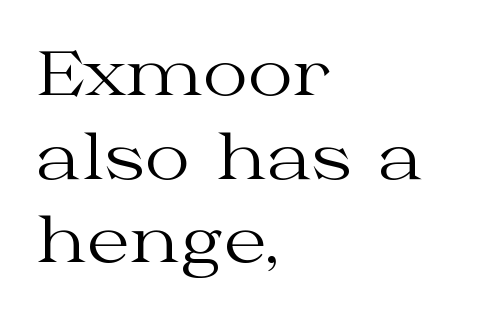
Notice how descenders clear the ascenders below comfortably — that's standard leading. Is this a sans? No — the strokes have serifs. Looks like regular typesetting: each glyph gets only the width it needs. The letters look calm and open, with moderate or lighter stems.
